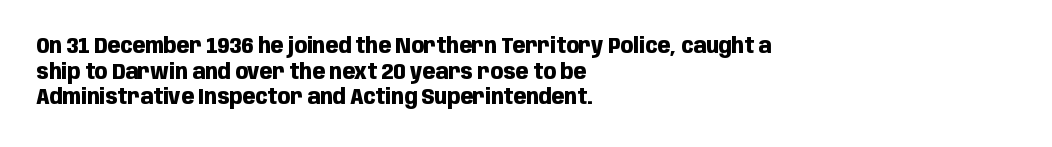
Is there any slant? The stems are plumb. The zone under the glyphs is completely vacant. Caption: bold face, heavy strokes. Each word holds together tightly as a unit, with standard inter-letter gaps. Does the copy run flush right? No — it runs flush left.
